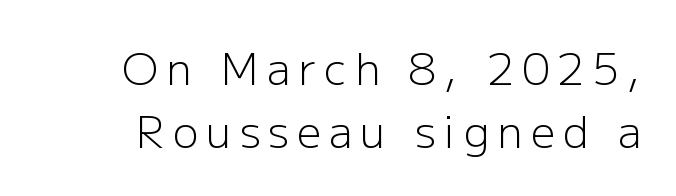
The image shows 43 px light sans-serif type, upright; set normal line spacing (1.46x), not underlined; low stroke contrast and a medium x-height.
